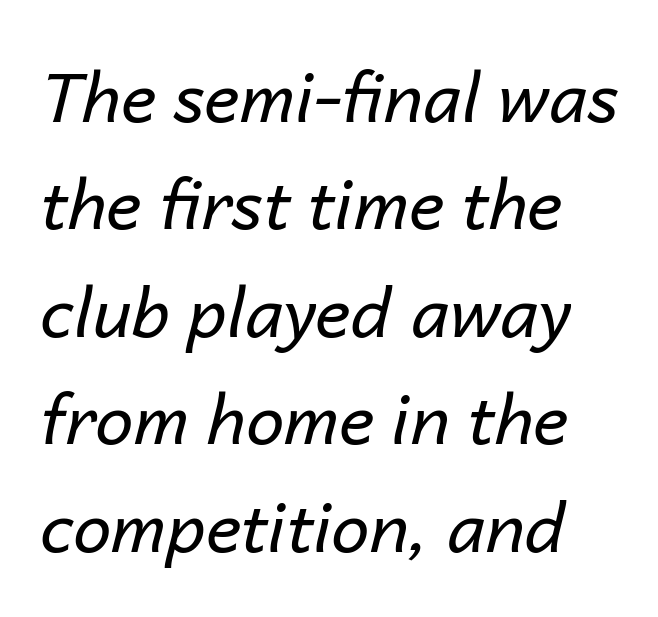
{"italic": "yes", "lean": "right", "slant_degrees": 14, "bold": "no", "weight": "regular", "width": "normal", "stroke_contrast": "low", "x_height": "medium", "monospaced": "no", "underline": "no", "align": "left", "line_spacing": "normal", "line_spacing_ratio": 1.58, "letter_spacing": "normal", "letter_spacing_em": 0.0, "glyph_px": 68}
